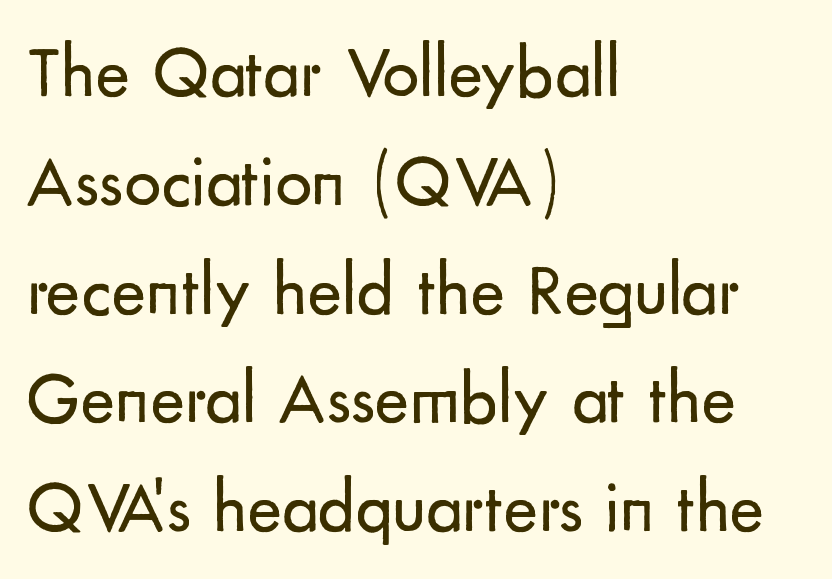
{"serif": "no", "italic": "no", "bold": "no", "weight": "regular", "width": "normal", "stroke_contrast": "low", "x_height": "small", "monospaced": "no", "underline": "no", "align": "left", "line_spacing": "normal", "line_spacing_ratio": 1.49, "letter_spacing": "normal", "letter_spacing_em": 0.0, "glyph_px": 73}
